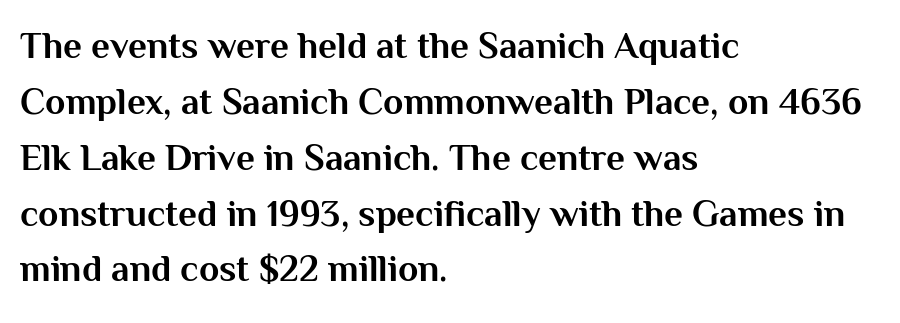
Q: Is the text bold? A: Yes.
Q: Is the text italic (slanted)? A: No, it is upright.
Q: Is the typeface a serif or a sans-serif typeface? A: Sans-serif.
Q: Is the text underlined? A: No.
Q: How is the paragraph aligned? A: Left-aligned.
Q: Is the spacing between letters normal or unusually wide? A: Normal.
Q: Is the spacing between lines tight, normal or loose? A: Normal.
Q: Width (condensed, normal, or wide)? A: Normal.
Q: Stroke contrast? A: Medium.
Q: x-height? A: Medium.
Q: Monospaced? A: No.
